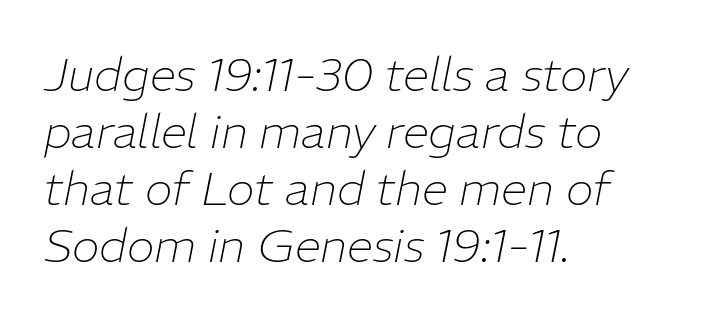
Q: Is the text bold? A: No.
Q: Is the text italic (slanted)? A: Yes, it leans right by about 11 degrees.
Q: Is the text underlined? A: No.
Q: How is the paragraph aligned? A: Left-aligned.
Q: Is the spacing between letters normal or unusually wide? A: Normal.
Q: Width (condensed, normal, or wide)? A: Normal.
Q: Stroke contrast? A: Low.
Q: x-height? A: Medium.
Q: Monospaced? A: No.
